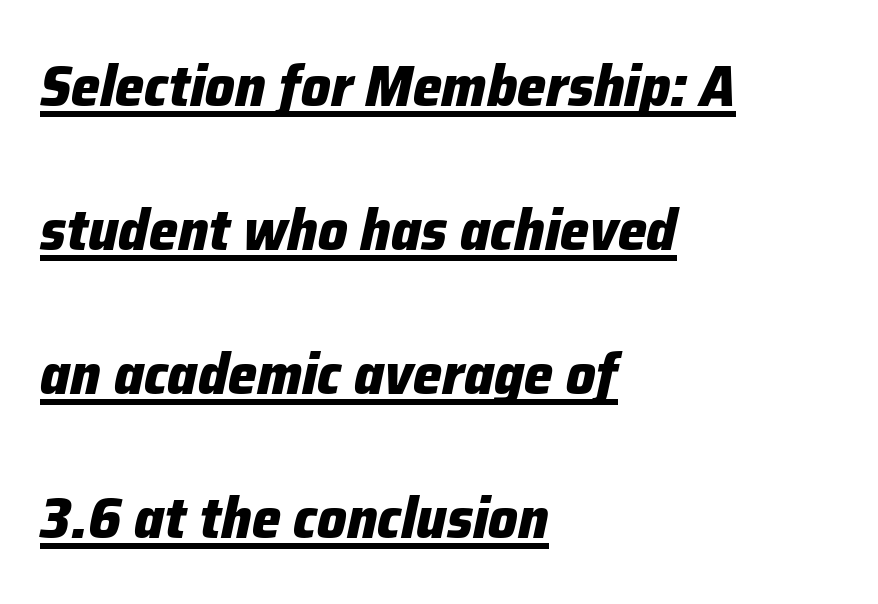
{"italic": "yes", "lean": "right", "slant_degrees": 12, "bold": "yes", "weight": "heavy", "width": "normal", "stroke_contrast": "low", "x_height": "medium", "monospaced": "no", "underline": "yes", "align": "left", "line_spacing": "loose", "line_spacing_ratio": 2.48, "letter_spacing": "normal", "letter_spacing_em": 0.0, "glyph_px": 58}
